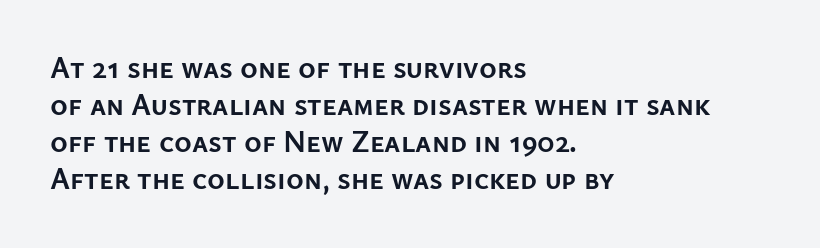
The image shows 30 px semibold sans-serif type, upright; set left-aligned, line spacing 1.23x, normal letter spacing, not underlined; low stroke contrast and a medium x-height.
